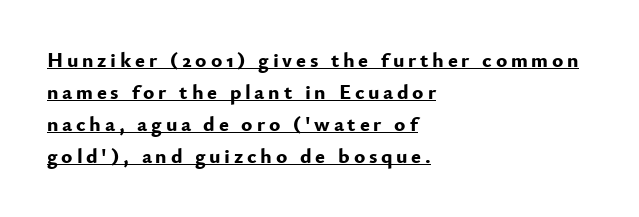
Thick stems and heavy bowls — unmistakably bold. Like a heading marked for emphasis, these lines bear an underscore. This block has exactly the height ordinary leading produces. The lettering stays uniformly vertical, giving the passage a roman look. The passage is arranged the way most books set body copy — flush left.
